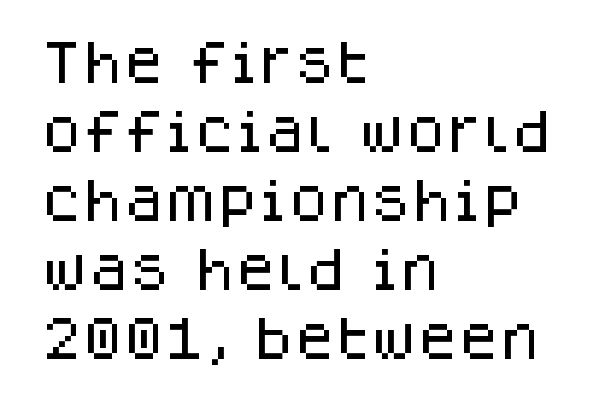
Q: Is the text italic (slanted)? A: No, it is upright.
Q: Is the typeface a serif or a sans-serif typeface? A: Sans-serif.
Q: Is the text underlined? A: No.
Q: How is the paragraph aligned? A: Left-aligned.
Q: Is the spacing between letters normal or unusually wide? A: Normal.
Q: Is the spacing between lines tight, normal or loose? A: Normal.
Q: Width (condensed, normal, or wide)? A: Normal.
Q: Stroke contrast? A: Low.
Q: x-height? A: Large.
Q: Monospaced? A: No.
